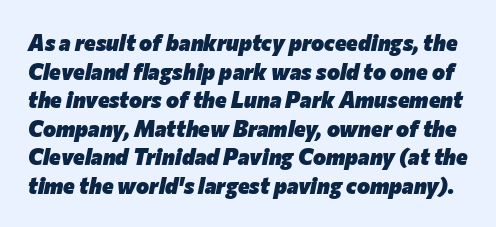
Q: Is the text bold? A: Yes.
Q: Is the text italic (slanted)? A: Yes, it leans right by about 12 degrees.
Q: Is the text underlined? A: No.
Q: Is the spacing between letters normal or unusually wide? A: Normal.
Q: Is the spacing between lines tight, normal or loose? A: Normal.
